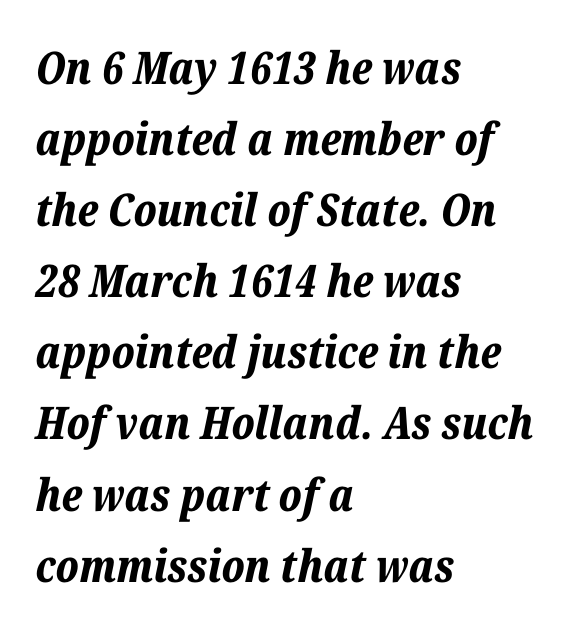
The image shows 45 px bold type, italic (leaning right); set left-aligned, normal line spacing (1.58x), normal letter spacing, not underlined; low stroke contrast and a medium x-height.
